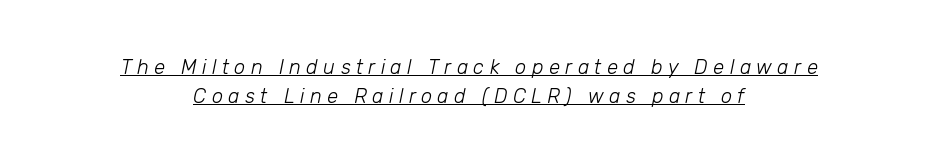
Q: Is the text bold? A: No.
Q: Is the text italic (slanted)? A: Yes, it leans right by about 12 degrees.
Q: Is the text underlined? A: Yes.
Q: How is the paragraph aligned? A: Centered.
Q: Is the spacing between letters normal or unusually wide? A: Unusually wide.
Q: Is the spacing between lines tight, normal or loose? A: Normal.
